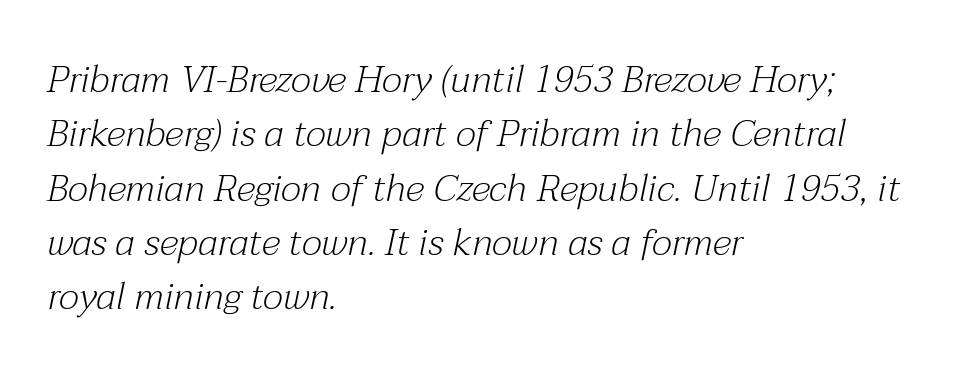
The designer went with a serif here, giving each stem small feet. A typesetter would call this leading conventional body-copy spacing. Standard letterfit; no display-style spreading of the glyphs. In terms of posture, this sample is oblique. Unmarked baselines from the first word to the last. The weight tops out at a normal text grade.
